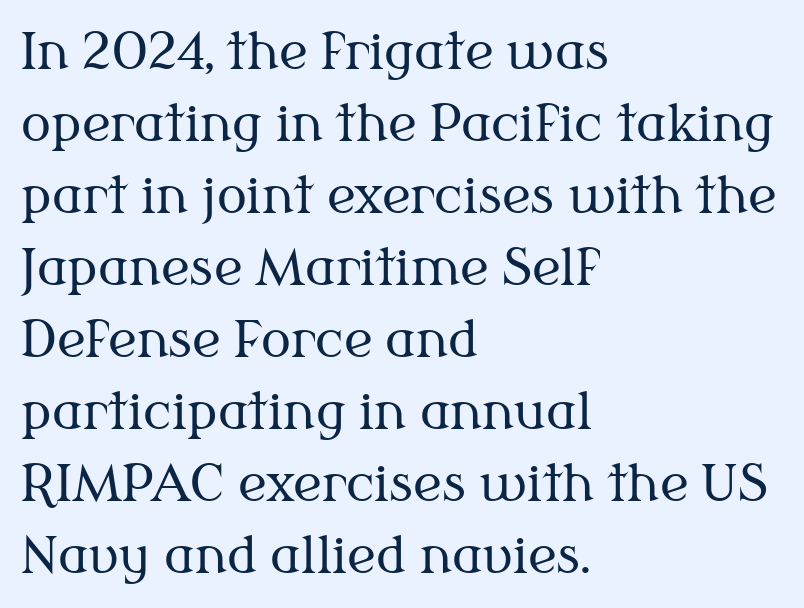
{"serif": "yes", "italic": "no", "bold": "no", "weight": "regular", "width": "normal", "stroke_contrast": "medium", "x_height": "medium", "monospaced": "no", "underline": "no", "align": "left", "line_spacing": "normal", "line_spacing_ratio": 1.44, "letter_spacing": "normal", "letter_spacing_em": 0.0, "glyph_px": 50}
